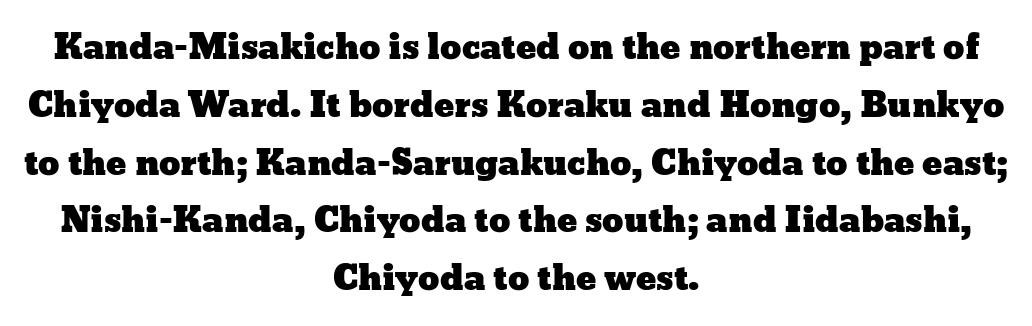
The image shows 34 px wide type, upright; set centered, normal line spacing (1.7x), normal letter spacing, not underlined; low stroke contrast and a medium x-height.
